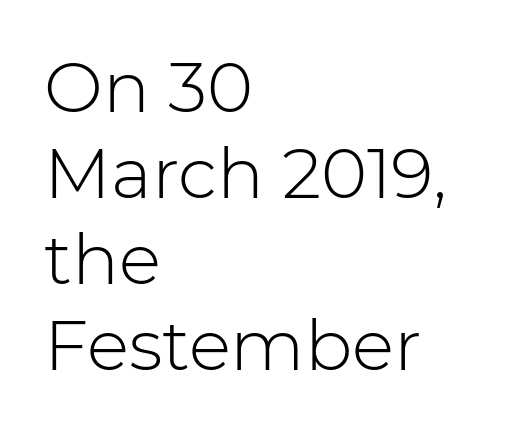
The image shows 70 px light sans-serif type, upright; set left-aligned, line spacing 1.23x, normal letter spacing, not underlined; low stroke contrast and a medium x-height.
